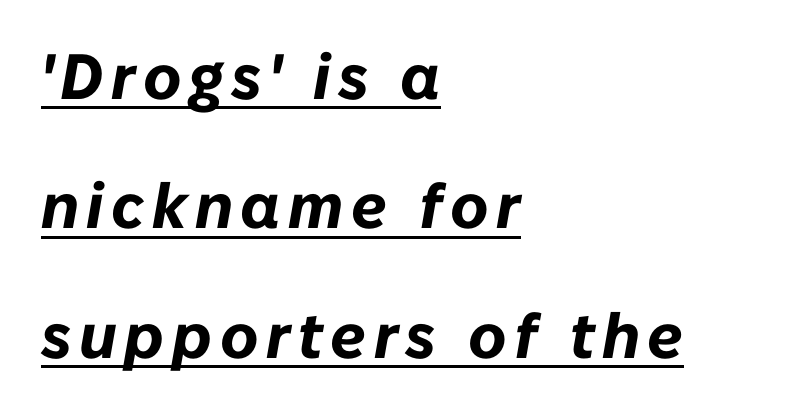
Q: Is the text bold? A: Yes.
Q: Is the text italic (slanted)? A: Yes, it leans right by about 10 degrees.
Q: Is the text underlined? A: Yes.
Q: How is the paragraph aligned? A: Left-aligned.
Q: Is the spacing between lines tight, normal or loose? A: Loose.
Q: Width (condensed, normal, or wide)? A: Normal.
Q: Stroke contrast? A: Low.
Q: x-height? A: Medium.
Q: Monospaced? A: No.
